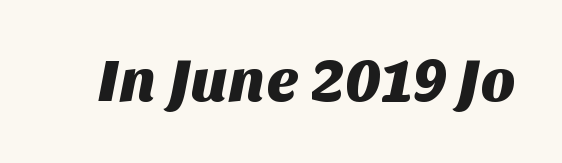
The image shows 60 px sans-serif type; set normal letter spacing, not underlined; medium stroke contrast and a large x-height.
